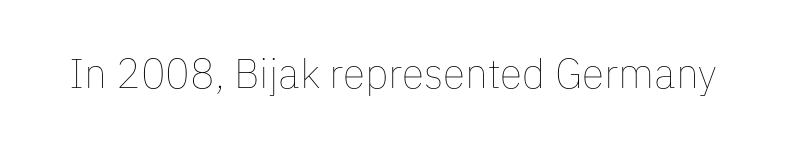
Note the varied advance widths — an 'i' is clearly narrower than an 'm'. No extra ink here — the face is not bold. This rendering leaves character spacing at its baseline value. Italic: no, the glyphs are upright roman. Bare-footed words on every line.
